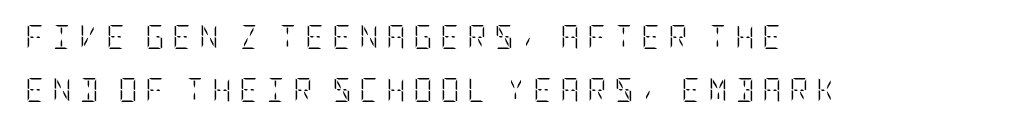
The compositor pushed each line to the left boundary. Clear beneath every line of the passage. Stems here are at most as thick as an everyday book face. These lines stand farther apart than default settings would place them. Italic: no, the glyphs are upright roman.
